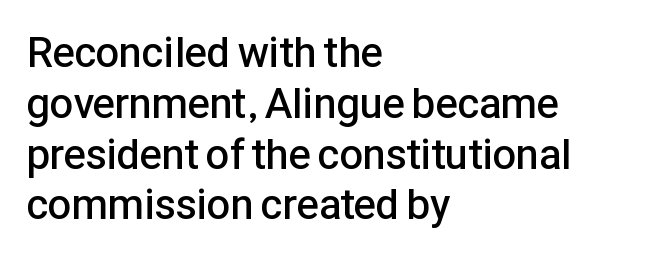
Q: Is the text bold? A: Semi-bold.
Q: Is the text italic (slanted)? A: No, it is upright.
Q: Is the typeface a serif or a sans-serif typeface? A: Sans-serif.
Q: Is the text underlined? A: No.
Q: How is the paragraph aligned? A: Left-aligned.
Q: Is the spacing between letters normal or unusually wide? A: Normal.
Q: Width (condensed, normal, or wide)? A: Normal.
Q: Stroke contrast? A: Low.
Q: x-height? A: Medium.
Q: Monospaced? A: No.
